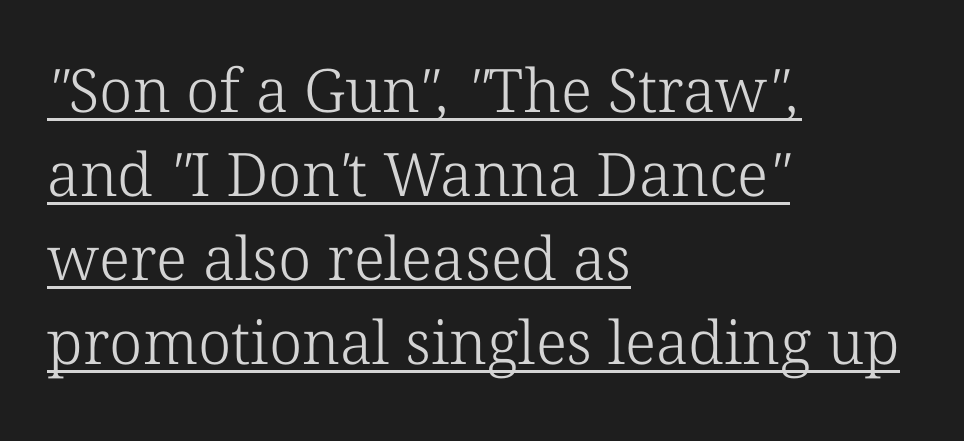
Q: Is the text bold? A: No.
Q: Is the typeface a serif or a sans-serif typeface? A: Serif.
Q: Is the text underlined? A: Yes.
Q: How is the paragraph aligned? A: Left-aligned.
Q: Is the spacing between letters normal or unusually wide? A: Normal.
Q: Is the spacing between lines tight, normal or loose? A: Normal.
Q: Width (condensed, normal, or wide)? A: Normal.
Q: Stroke contrast? A: Low.
Q: x-height? A: Medium.
Q: Monospaced? A: No.
